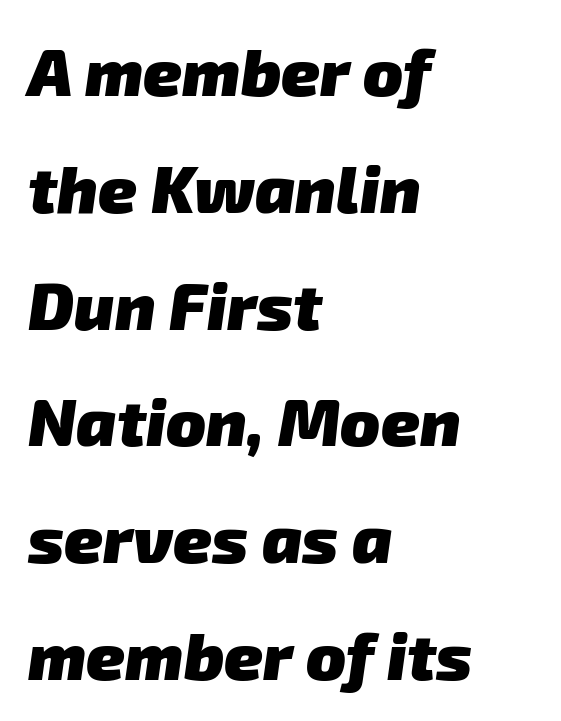
Q: Is the text bold? A: Yes.
Q: Is the typeface a serif or a sans-serif typeface? A: Sans-serif.
Q: Is the text underlined? A: No.
Q: How is the paragraph aligned? A: Left-aligned.
Q: Is the spacing between letters normal or unusually wide? A: Normal.
Q: Width (condensed, normal, or wide)? A: Normal.
Q: Stroke contrast? A: Low.
Q: x-height? A: Medium.
Q: Monospaced? A: No.
